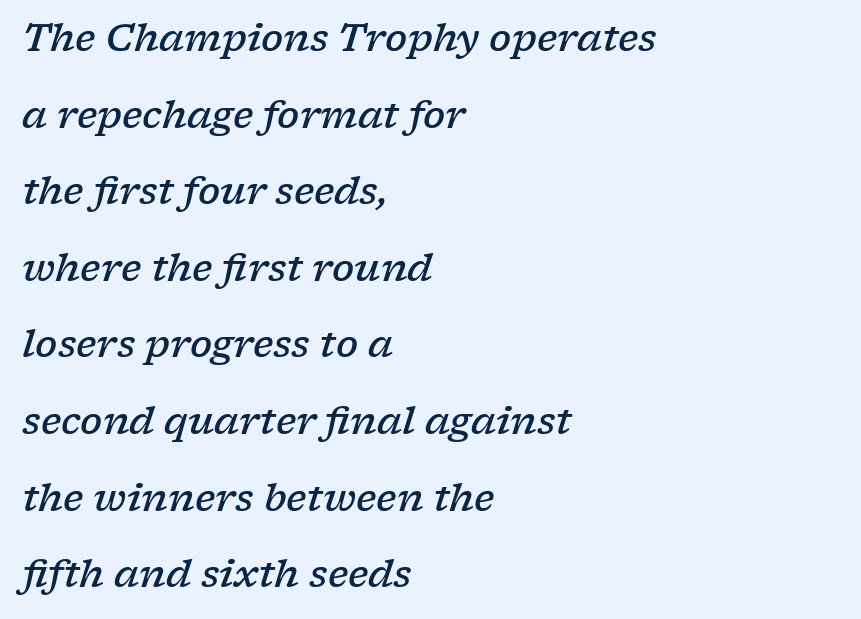
The image shows 37 px semibold, wide serif type, italic (leaning right); set left-aligned, loose line spacing (2.07x), normal letter spacing, not underlined; low stroke contrast and a medium x-height.
